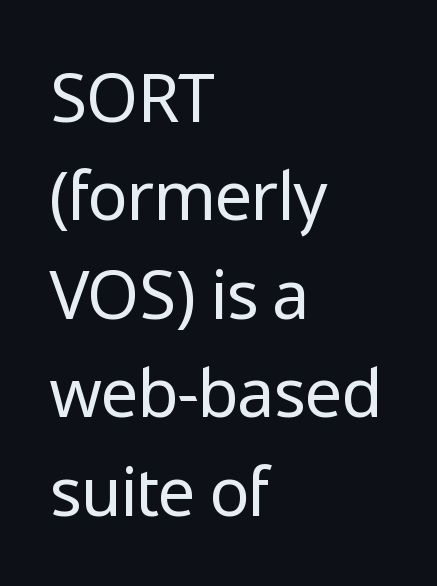
Are there feet on the stems? There aren't — it's a sans. It's the straight-up-and-down kind of type. The typeface has the unassuming heft of standard copy or less. Each letter keeps its own natural width here, so spacing adapts to shape. Observe the ordinary spacing: letters are neighbours, not strangers.
